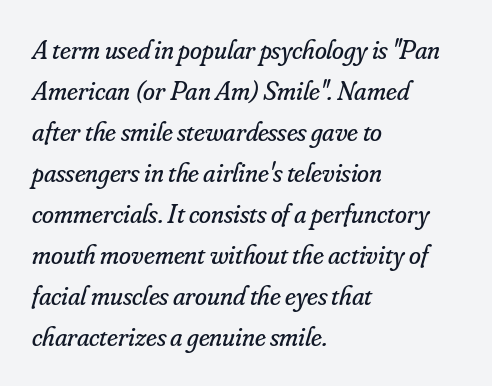
{"italic": "yes", "lean": "right", "slant_degrees": 16, "bold": "no", "underline": "no", "align": "left", "line_spacing": "normal", "line_spacing_ratio": 1.52, "letter_spacing": "normal", "letter_spacing_em": 0.0, "glyph_px": 27}
